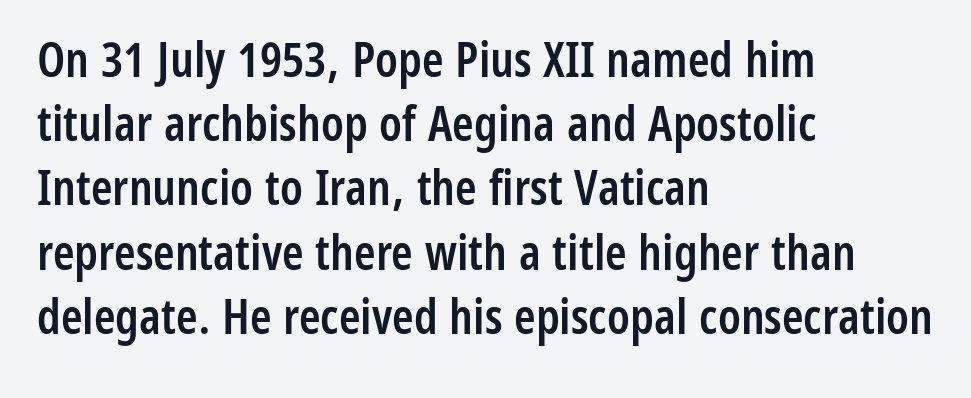
Q: Is the text bold? A: Semi-bold.
Q: Is the text italic (slanted)? A: No, it is upright.
Q: Is the typeface a serif or a sans-serif typeface? A: Sans-serif.
Q: Is the text underlined? A: No.
Q: How is the paragraph aligned? A: Left-aligned.
Q: Is the spacing between letters normal or unusually wide? A: Normal.
Q: Is the spacing between lines tight, normal or loose? A: Normal.
Q: Width (condensed, normal, or wide)? A: Condensed.
Q: Stroke contrast? A: Low.
Q: x-height? A: Medium.
Q: Monospaced? A: No.
